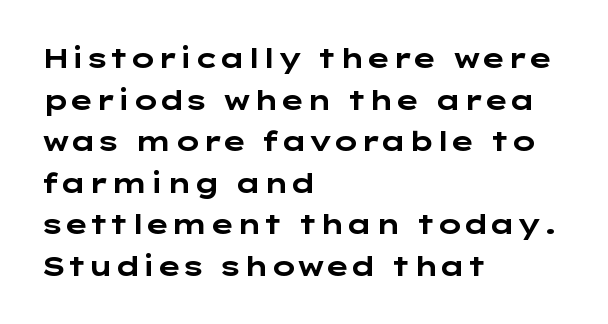
This sample keeps an unexceptional amount of space between lines. Which margin do the lines hug? The left one — the right edge is uneven. The specimen omits any rule beneath the text block's lines. Students, note that the glyphs here touch the page at normal intervals. This is heavy type, rendered in bold.
